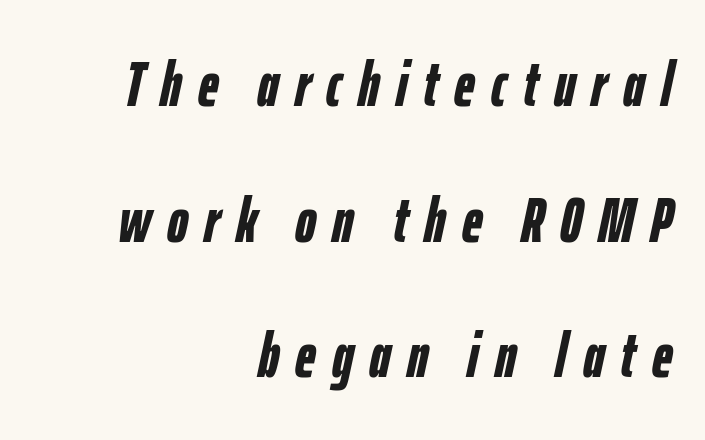
The image shows 64 px semibold, condensed type, italic (leaning right); set right-aligned, loose line spacing (2.12x), unusually wide letter spacing (+0.25 em), not underlined; low stroke contrast and a medium x-height.
